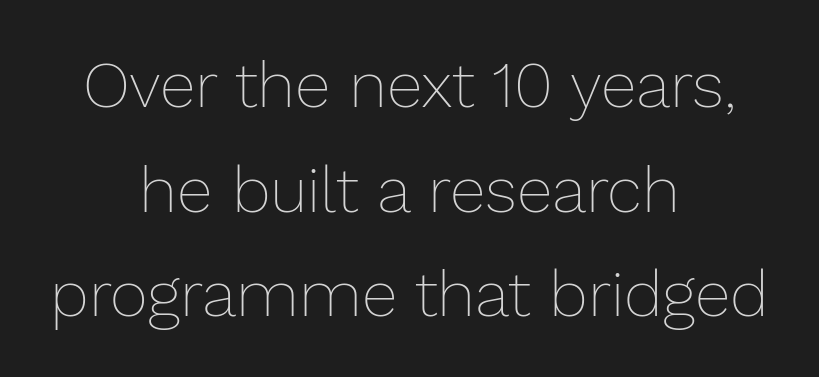
{"italic": "no", "bold": "no", "weight": "thin", "width": "normal", "stroke_contrast": "low", "x_height": "medium", "monospaced": "no", "underline": "no", "align": "center", "line_spacing": "normal", "line_spacing_ratio": 1.61, "letter_spacing": "normal", "letter_spacing_em": 0.0, "glyph_px": 65}
